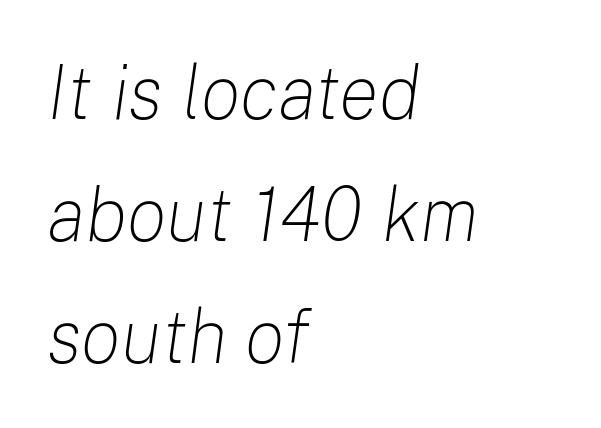
{"italic": "yes", "lean": "right", "slant_degrees": 8, "bold": "no", "weight": "light", "width": "normal", "stroke_contrast": "low", "x_height": "medium", "monospaced": "no", "underline": "no", "align": "left", "line_spacing": "normal", "line_spacing_ratio": 1.63, "letter_spacing": "normal", "letter_spacing_em": 0.0, "glyph_px": 75}
